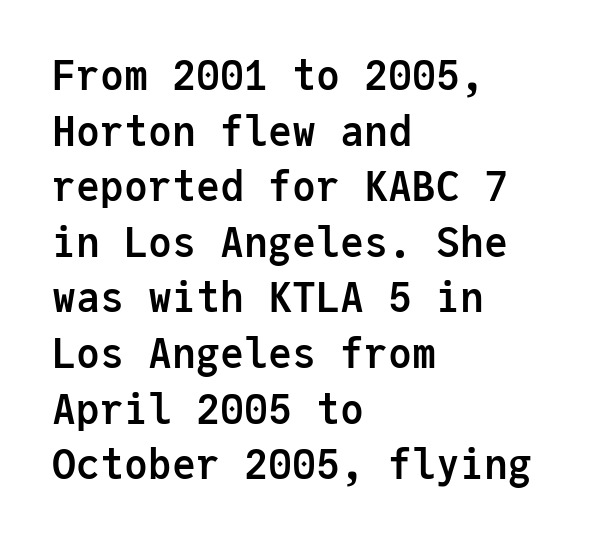
A classic flush-left, rag-right setting is used for this passage. Examine the stroke ends and you'll find no serifs. The letters march in equal steps, a hallmark of fixed-pitch type. The space beneath each line is pristine and unruled.
